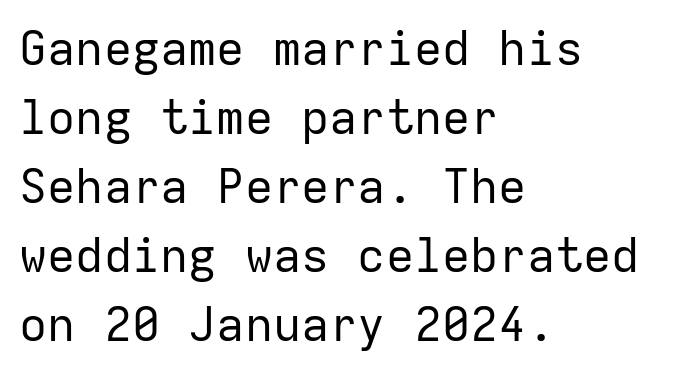
The image shows 47 px regular-weight sans-serif type, upright, monospaced; set left-aligned, normal line spacing (1.47x), normal letter spacing, not underlined; low stroke contrast and a medium x-height.
